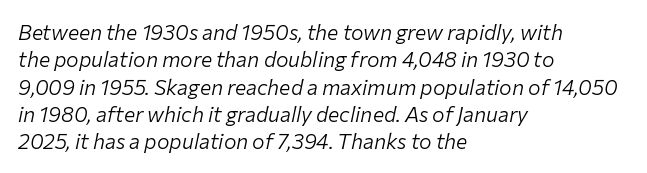
Stem width sits at or under what a default text font uses. The zone under the glyphs is completely vacant. The lines in this sample share a left origin and differ only in where they stop. Posture: slanted. Horizontal bands of white between lines are of average thickness.
